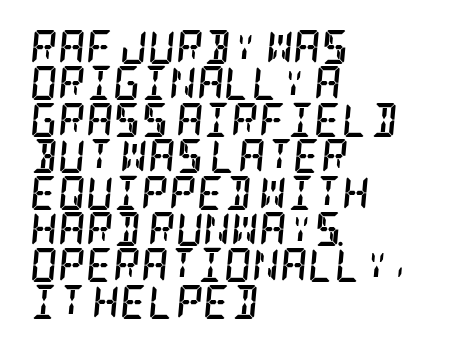
{"serif": "yes", "italic": "yes", "lean": "right", "slant_degrees": 5, "bold": "yes", "weight": "semibold", "width": "condensed", "stroke_contrast": "low", "x_height": "large", "underline": "no", "align": "left", "line_spacing": "tight", "line_spacing_ratio": 1.07, "letter_spacing": "normal", "letter_spacing_em": 0.0, "glyph_px": 34}
